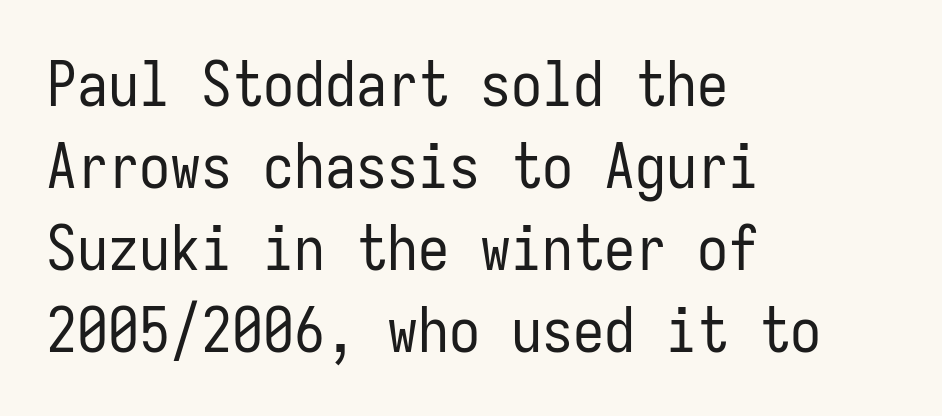
The image shows 62 px regular-weight, condensed sans-serif type, upright, monospaced; set left-aligned, normal line spacing (1.32x), normal letter spacing, not underlined; low stroke contrast and a medium x-height.
